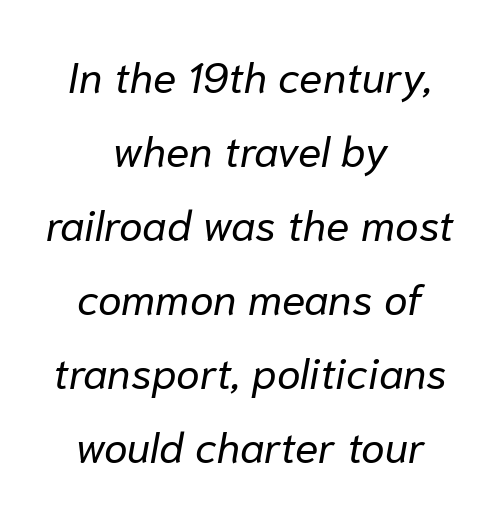
{"italic": "yes", "lean": "right", "slant_degrees": 10, "bold": "no", "weight": "regular", "width": "normal", "stroke_contrast": "low", "x_height": "medium", "monospaced": "no", "underline": "no", "align": "center", "line_spacing_ratio": 1.72, "letter_spacing": "normal", "letter_spacing_em": 0.0, "glyph_px": 43}
